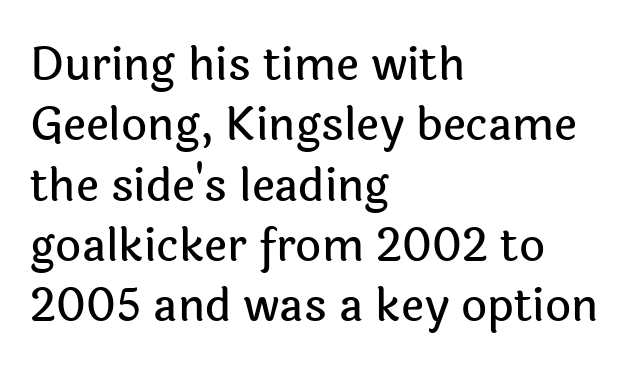
The rendering keeps characters at their native spacing. A typesetter would call this proportional, since set widths differ per character. Every row of glyphs begins at an identical x-position on the left. The space between consecutive lines is moderate. Designer's note — italics off, roman on.
